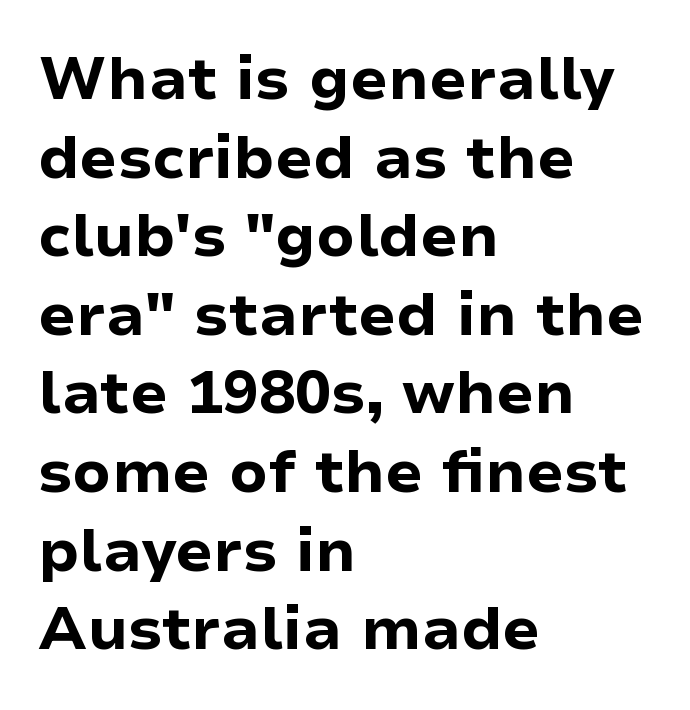
This is the regular roman posture of the typeface. Is the letter spacing exaggerated? No — it looks like the ordinary default. Regarding leading, the lines here are spaced in the standard way. Does the weight exceed regular? Yes, all the way to bold. Decoration check: the copy has no underline. To sum up the face: it is a sans, with no serifs.
